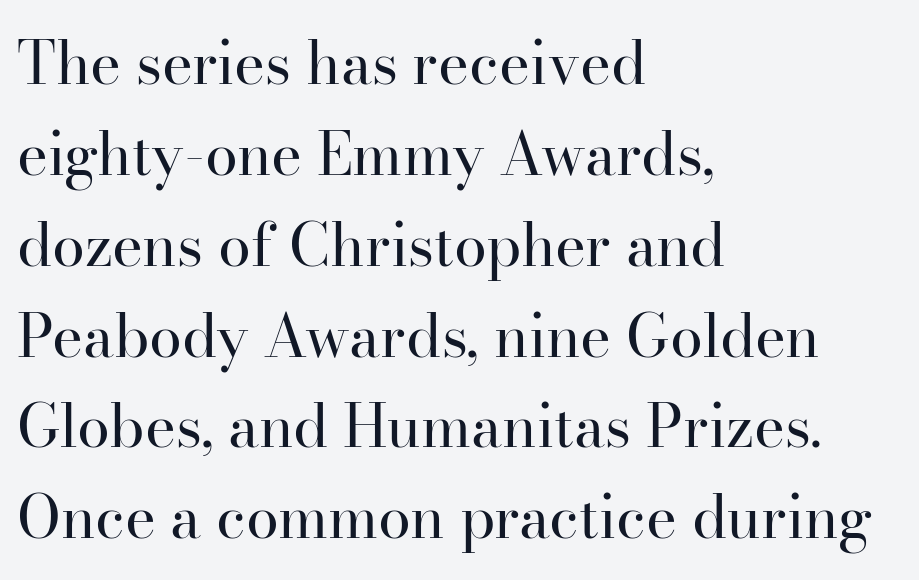
{"serif": "yes", "italic": "no", "bold": "no", "weight": "regular", "width": "normal", "stroke_contrast": "high", "x_height": "small", "monospaced": "no", "underline": "no", "align": "left", "line_spacing": "normal", "line_spacing_ratio": 1.54, "letter_spacing": "normal", "letter_spacing_em": 0.0, "glyph_px": 59}
